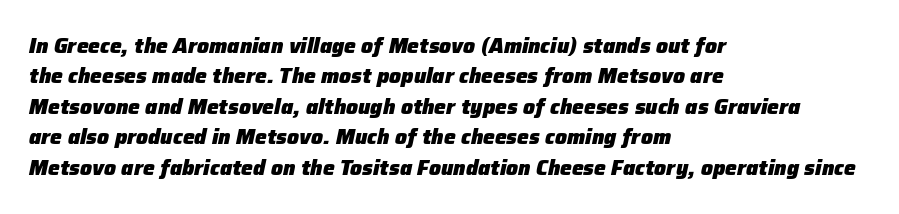
Q: Is the text bold? A: Yes.
Q: Is the text italic (slanted)? A: Yes, it leans right by about 12 degrees.
Q: Is the text underlined? A: No.
Q: How is the paragraph aligned? A: Left-aligned.
Q: Is the spacing between letters normal or unusually wide? A: Normal.
Q: Is the spacing between lines tight, normal or loose? A: Normal.
